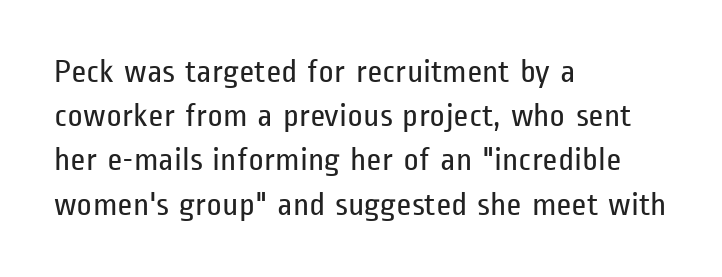
Q: Is the text bold? A: No.
Q: Is the text italic (slanted)? A: No, it is upright.
Q: Is the typeface a serif or a sans-serif typeface? A: Sans-serif.
Q: Is the text underlined? A: No.
Q: How is the paragraph aligned? A: Left-aligned.
Q: Is the spacing between letters normal or unusually wide? A: Normal.
Q: Is the spacing between lines tight, normal or loose? A: Normal.
Q: Width (condensed, normal, or wide)? A: Condensed.
Q: Stroke contrast? A: Low.
Q: x-height? A: Medium.
Q: Monospaced? A: No.
